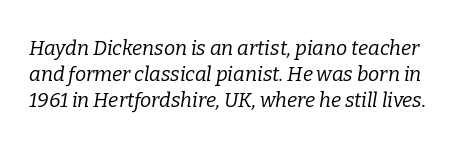
Q: Is the text bold? A: No.
Q: Is the text italic (slanted)? A: Yes, it leans right by about 9 degrees.
Q: Is the text underlined? A: No.
Q: Is the spacing between letters normal or unusually wide? A: Normal.
Q: Is the spacing between lines tight, normal or loose? A: Normal.
